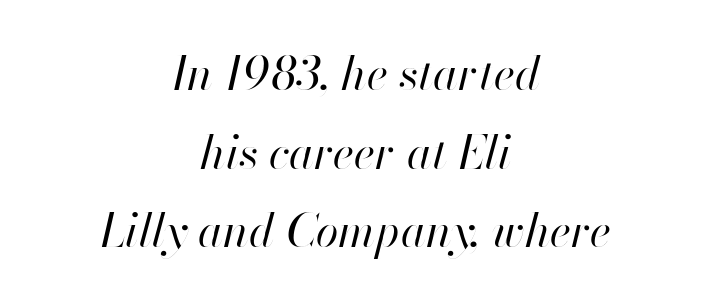
The image shows 46 px regular-weight type, italic (leaning right); set centered, line spacing 1.71x, normal letter spacing, not underlined; high stroke contrast and a small x-height.
